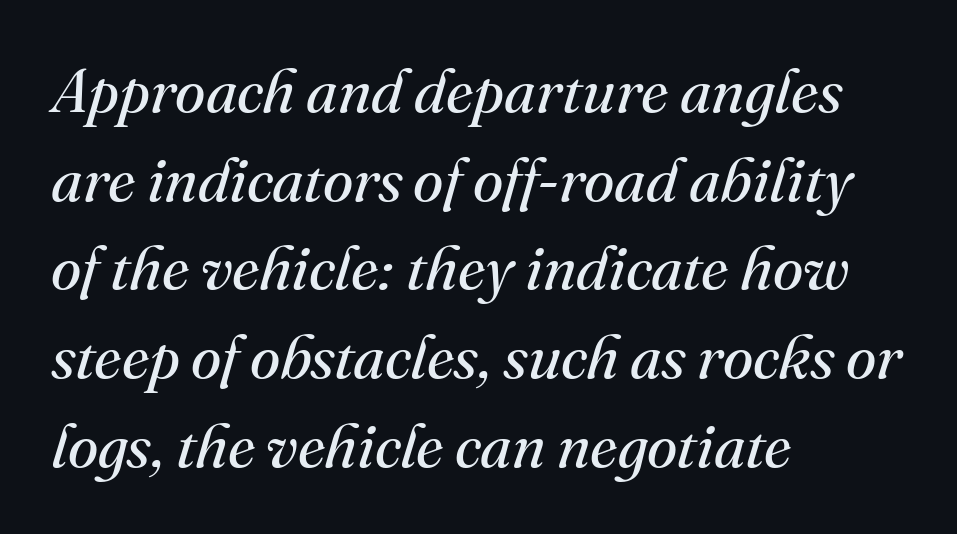
Q: Is the text bold? A: No.
Q: Is the text italic (slanted)? A: Yes, it leans right by about 16 degrees.
Q: Is the typeface a serif or a sans-serif typeface? A: Serif.
Q: Is the text underlined? A: No.
Q: How is the paragraph aligned? A: Left-aligned.
Q: Is the spacing between letters normal or unusually wide? A: Normal.
Q: Is the spacing between lines tight, normal or loose? A: Normal.
Q: Width (condensed, normal, or wide)? A: Normal.
Q: Stroke contrast? A: Medium.
Q: x-height? A: Small.
Q: Monospaced? A: No.
